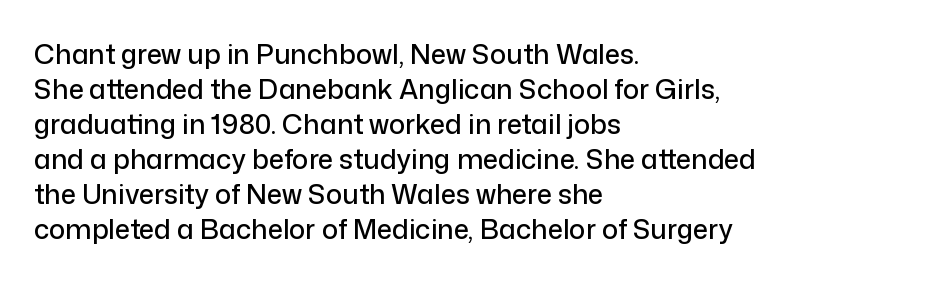
Q: Is the text italic (slanted)? A: No, it is upright.
Q: Is the text underlined? A: No.
Q: How is the paragraph aligned? A: Left-aligned.
Q: Is the spacing between letters normal or unusually wide? A: Normal.
Q: Is the spacing between lines tight, normal or loose? A: Normal.
